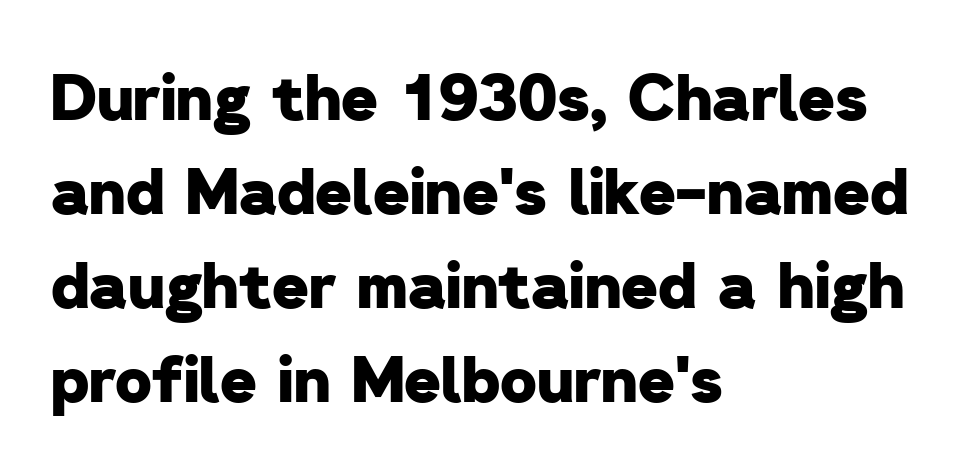
{"serif": "no", "bold": "yes", "weight": "heavy", "width": "normal", "stroke_contrast": "low", "x_height": "medium", "monospaced": "no", "underline": "no", "align": "left", "line_spacing": "normal", "line_spacing_ratio": 1.49, "letter_spacing": "normal", "letter_spacing_em": 0.0, "glyph_px": 63}
